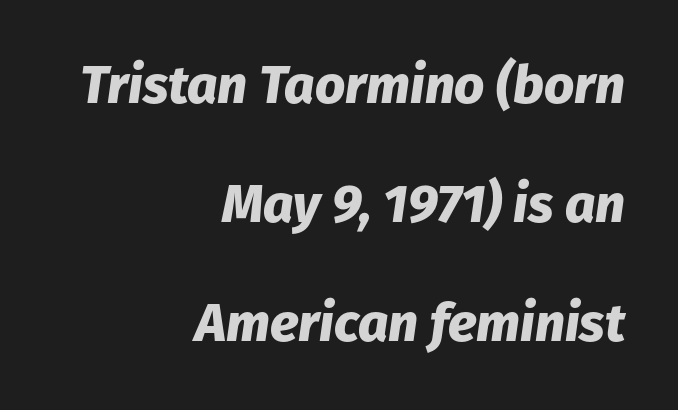
Q: Is the text bold? A: Yes.
Q: Is the text italic (slanted)? A: Yes, it leans right by about 8 degrees.
Q: Is the text underlined? A: No.
Q: How is the paragraph aligned? A: Right-aligned.
Q: Is the spacing between letters normal or unusually wide? A: Normal.
Q: Is the spacing between lines tight, normal or loose? A: Loose.
Q: Width (condensed, normal, or wide)? A: Normal.
Q: Stroke contrast? A: Low.
Q: x-height? A: Medium.
Q: Monospaced? A: No.
